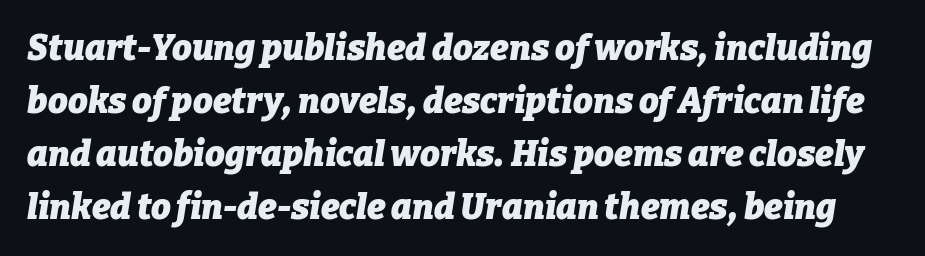
{"italic": "yes", "lean": "right", "slant_degrees": 9, "bold": "yes", "weight": "heavy", "width": "normal", "stroke_contrast": "low", "x_height": "medium", "monospaced": "no", "underline": "no", "line_spacing": "normal", "line_spacing_ratio": 1.51, "letter_spacing": "normal", "letter_spacing_em": 0.0, "glyph_px": 35}
